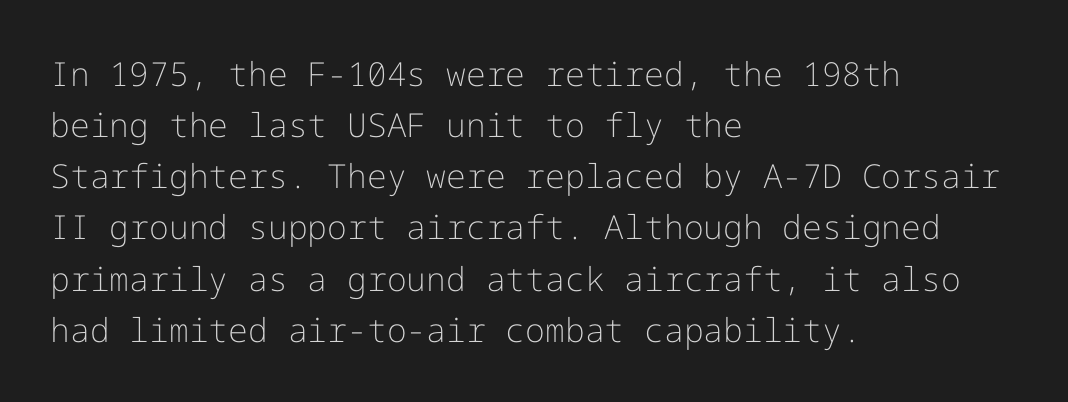
The specimen omits any rule beneath the text block's lines. How are the letters spaced? Ordinarily, with no added tracking. Think standard paragraph weight, or any step lighter than that. The space between consecutive lines is moderate. A sans-serif font was chosen for this passage. The ragged edge is on the right, which tells us the setting is flush left.
